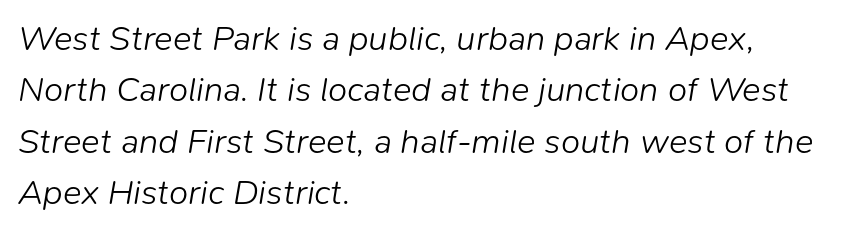
The image shows 35 px light type, italic (leaning right); set left-aligned, normal line spacing (1.47x), normal letter spacing, not underlined; low stroke contrast and a medium x-height.
